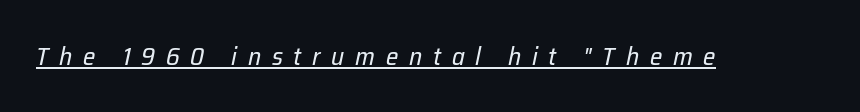
Q: Is the text bold? A: No.
Q: Is the text italic (slanted)? A: Yes, it leans right by about 12 degrees.
Q: Is the text underlined? A: Yes.
Q: Is the spacing between letters normal or unusually wide? A: Unusually wide.
